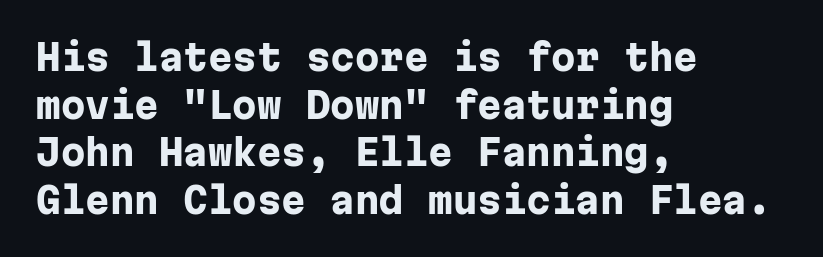
{"serif": "no", "italic": "no", "bold": "yes", "weight": "heavy", "width": "normal", "stroke_contrast": "low", "x_height": "medium", "monospaced": "yes", "underline": "no", "align": "left", "line_spacing": "normal", "line_spacing_ratio": 1.36, "letter_spacing": "normal", "letter_spacing_em": 0.0, "glyph_px": 35}
